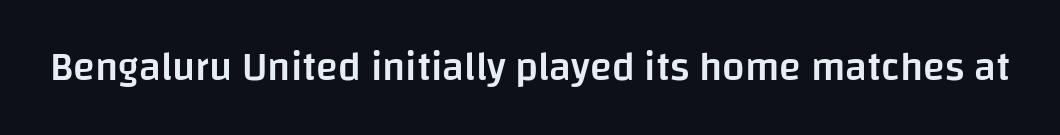
Q: Is the text bold? A: Semi-bold.
Q: Is the text italic (slanted)? A: No, it is upright.
Q: Is the typeface a serif or a sans-serif typeface? A: Sans-serif.
Q: Is the text underlined? A: No.
Q: Is the spacing between letters normal or unusually wide? A: Normal.
Q: Width (condensed, normal, or wide)? A: Normal.
Q: Stroke contrast? A: Low.
Q: x-height? A: Large.
Q: Monospaced? A: No.
